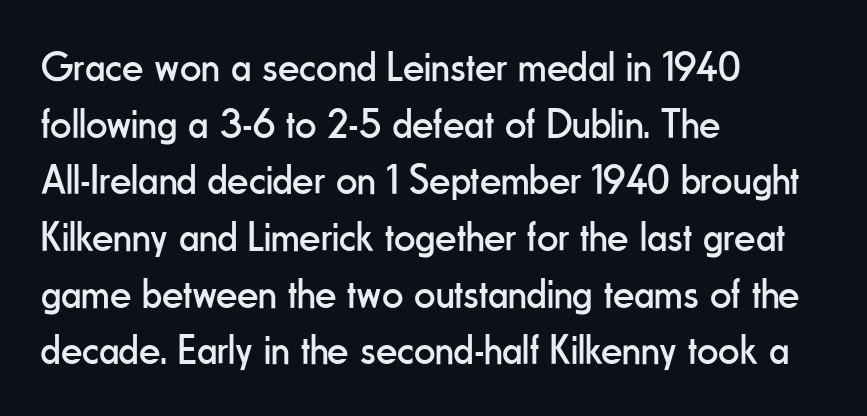
{"serif": "no", "italic": "no", "bold": "no", "weight": "regular", "width": "condensed", "stroke_contrast": "low", "x_height": "small", "monospaced": "no", "underline": "no", "align": "left", "line_spacing": "normal", "line_spacing_ratio": 1.35, "letter_spacing": "normal", "letter_spacing_em": 0.0, "glyph_px": 42}
